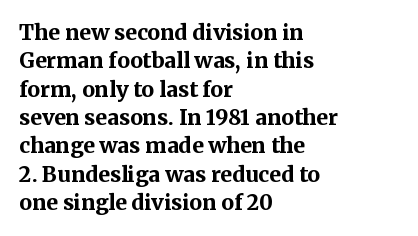
The image shows 21 px bold type, upright; set left-aligned, normal line spacing (1.35x), normal letter spacing, not underlined.
